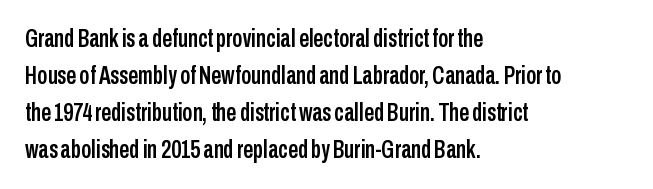
Q: Is the text italic (slanted)? A: No, it is upright.
Q: Is the text underlined? A: No.
Q: How is the paragraph aligned? A: Left-aligned.
Q: Is the spacing between letters normal or unusually wide? A: Normal.
Q: Is the spacing between lines tight, normal or loose? A: Normal.
